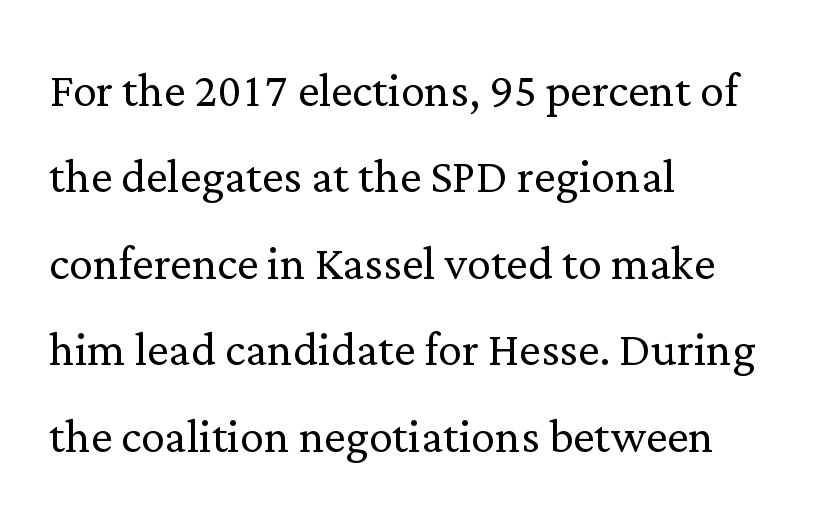
These lines are rendered in a variable-pitch font. Words appear dense and cohesive because spacing is normal. Notice how descenders clear the ascenders below comfortably — that's standard leading. Typographically, this falls in the serif category. If you drew a ruler down the left edge, every line would touch it. Has an underline been added? It has not.
